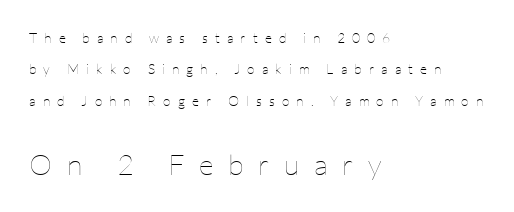
{"italic": "no", "bold": "no", "weight": "thin", "width": "normal", "stroke_contrast": "low", "x_height": "medium", "monospaced": "no", "underline": "no", "align": "left", "line_spacing": "loose", "line_spacing_ratio": 2.24, "letter_spacing": "wide", "letter_spacing_em": 0.5, "larger_block": "second", "size_ratio": 2.07, "glyph_px": 29}
